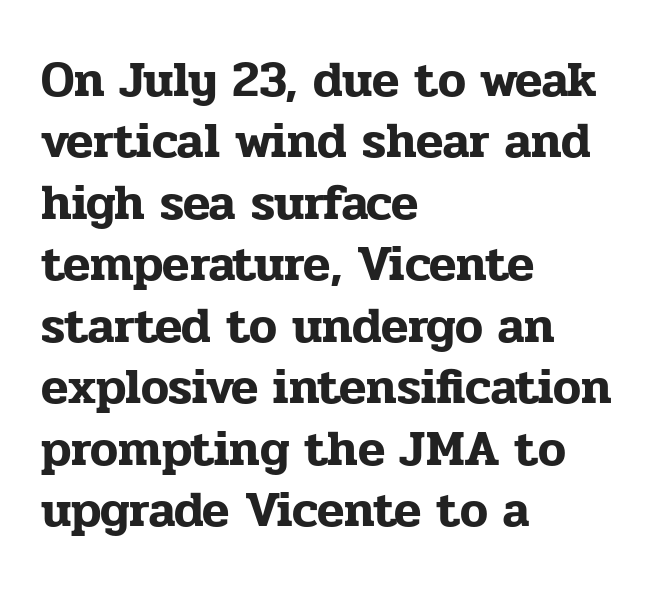
Q: Is the text italic (slanted)? A: No, it is upright.
Q: Is the typeface a serif or a sans-serif typeface? A: Serif.
Q: Is the text underlined? A: No.
Q: How is the paragraph aligned? A: Left-aligned.
Q: Is the spacing between letters normal or unusually wide? A: Normal.
Q: Width (condensed, normal, or wide)? A: Normal.
Q: Stroke contrast? A: Low.
Q: x-height? A: Medium.
Q: Monospaced? A: No.
